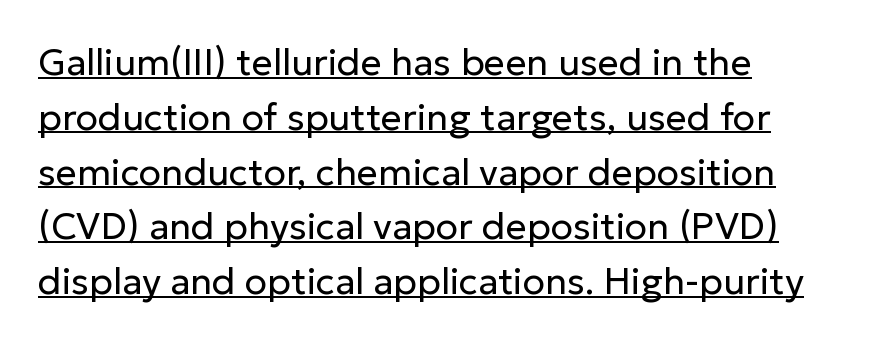
The image shows 37 px regular-weight sans-serif type, upright; set left-aligned, normal line spacing (1.48x), normal letter spacing, underlined; low stroke contrast and a medium x-height.
